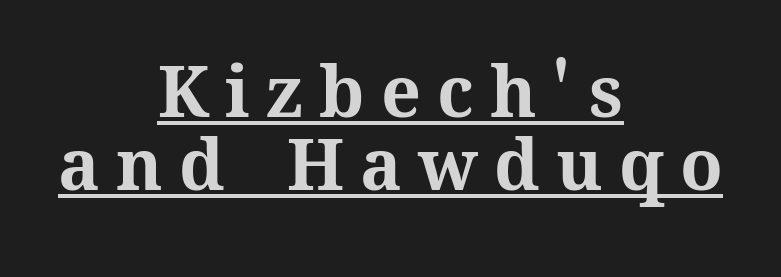
The font's upright variant was chosen for this text. The rendering uses natural spacing where letterforms have individual widths. These lines carry a lot of weight — the face is fully bold. Is the block centered? Yes — each line is placed symmetrically about the middle. The lettering is marked with a stroke running underneath it.
